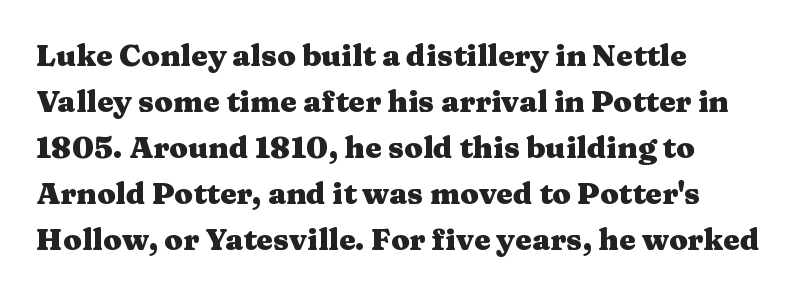
The image shows 30 px heavy, wide serif type, upright; set left-aligned, normal line spacing (1.53x), normal letter spacing, not underlined; medium stroke contrast and a medium x-height.
